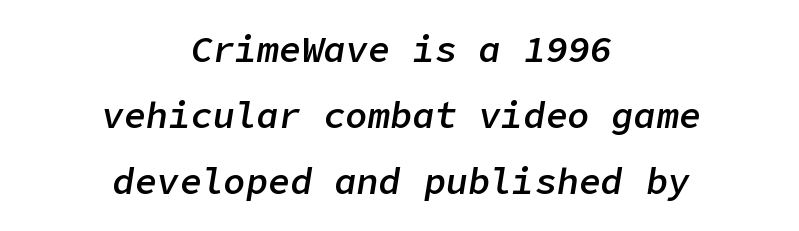
Q: Is the text bold? A: Semi-bold.
Q: Is the text italic (slanted)? A: Yes, it leans right by about 9 degrees.
Q: Is the text underlined? A: No.
Q: How is the paragraph aligned? A: Centered.
Q: Is the spacing between letters normal or unusually wide? A: Normal.
Q: Width (condensed, normal, or wide)? A: Normal.
Q: Stroke contrast? A: Low.
Q: x-height? A: Medium.
